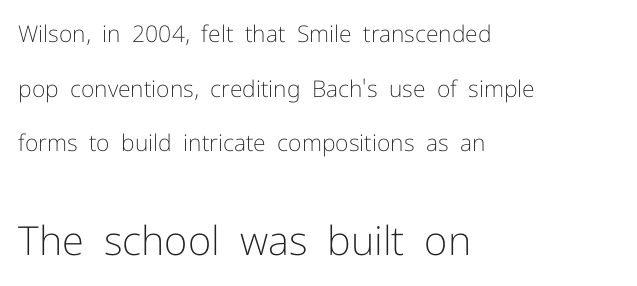
Q: Is the text bold? A: No.
Q: Is the text italic (slanted)? A: No, it is upright.
Q: Is the typeface a serif or a sans-serif typeface? A: Sans-serif.
Q: Is the text underlined? A: No.
Q: How is the paragraph aligned? A: Left-aligned.
Q: Is the spacing between letters normal or unusually wide? A: Normal.
Q: Is the spacing between lines tight, normal or loose? A: Loose.
Q: Which block of text is set in a larger size, the first (top) or the second (bottom)? A: The second (bottom) one.
Q: Width (condensed, normal, or wide)? A: Normal.
Q: Stroke contrast? A: Low.
Q: x-height? A: Medium.
Q: Monospaced? A: No.
